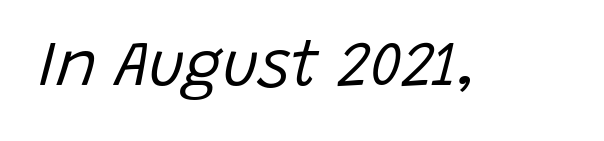
Character widths vary here, with narrow letters taking less room than wide ones. Tracking value appears to be zero — textbook default spacing. These glyphs show unthickened strokes, regular width or finer. Italic: yes, the glyphs are oblique. Underlining? Definitely not there.
